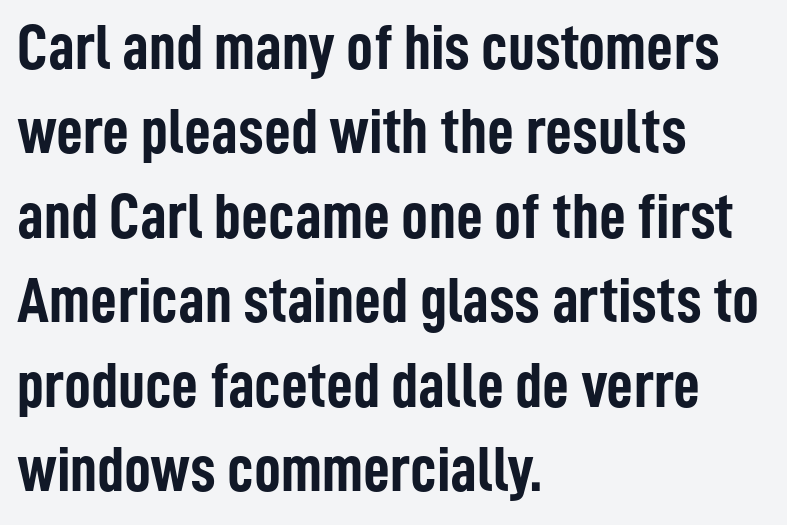
The image shows 66 px semibold, condensed sans-serif type, upright; set left-aligned, normal line spacing (1.28x), normal letter spacing, not underlined; low stroke contrast and a medium x-height.
